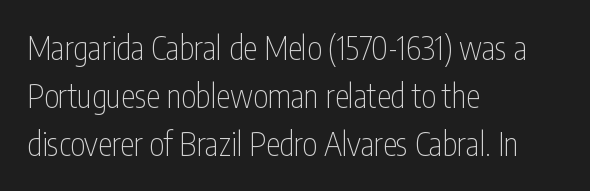
Q: Is the text bold? A: No.
Q: Is the text italic (slanted)? A: No, it is upright.
Q: Is the typeface a serif or a sans-serif typeface? A: Sans-serif.
Q: Is the text underlined? A: No.
Q: How is the paragraph aligned? A: Left-aligned.
Q: Is the spacing between letters normal or unusually wide? A: Normal.
Q: Is the spacing between lines tight, normal or loose? A: Normal.
Q: Width (condensed, normal, or wide)? A: Condensed.
Q: Stroke contrast? A: Low.
Q: x-height? A: Medium.
Q: Monospaced? A: No.
